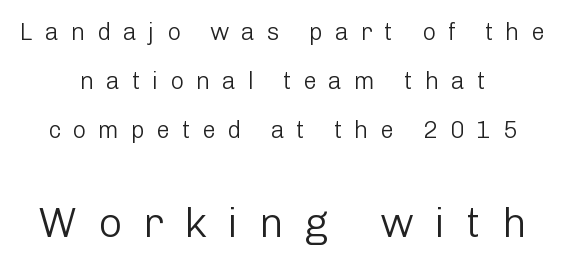
The image shows 42 px light sans-serif type, upright; set centered, loose line spacing (2.04x), unusually wide letter spacing (+0.49 em), not underlined; the second (bottom) block is 1.75x larger; low stroke contrast and a medium x-height.
